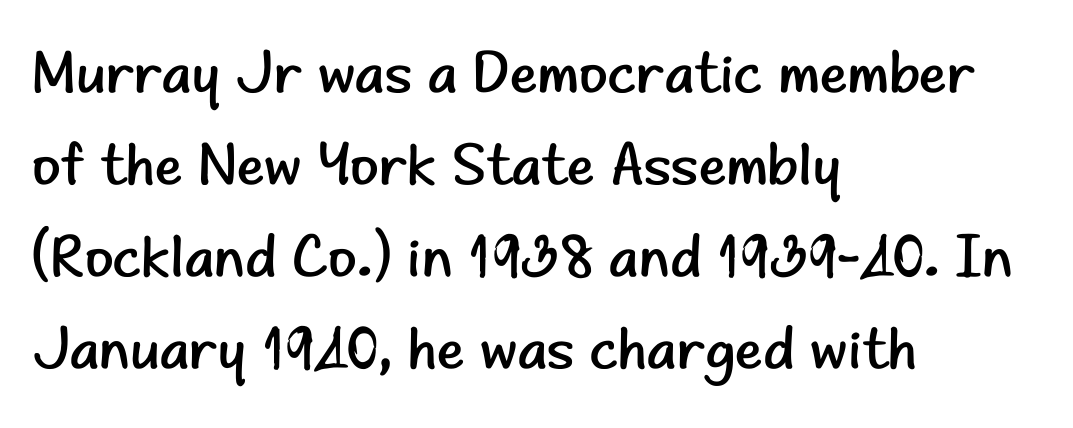
Q: Is the text bold? A: No.
Q: Is the text italic (slanted)? A: No, it is upright.
Q: Is the typeface a serif or a sans-serif typeface? A: Sans-serif.
Q: Is the text underlined? A: No.
Q: How is the paragraph aligned? A: Left-aligned.
Q: Is the spacing between letters normal or unusually wide? A: Normal.
Q: Is the spacing between lines tight, normal or loose? A: Normal.
Q: Width (condensed, normal, or wide)? A: Normal.
Q: Stroke contrast? A: Low.
Q: x-height? A: Small.
Q: Monospaced? A: No.
